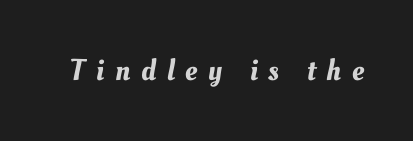
The image shows 30 px text type; set unusually wide letter spacing (+0.36 em), not underlined; medium stroke contrast and a small x-height.
